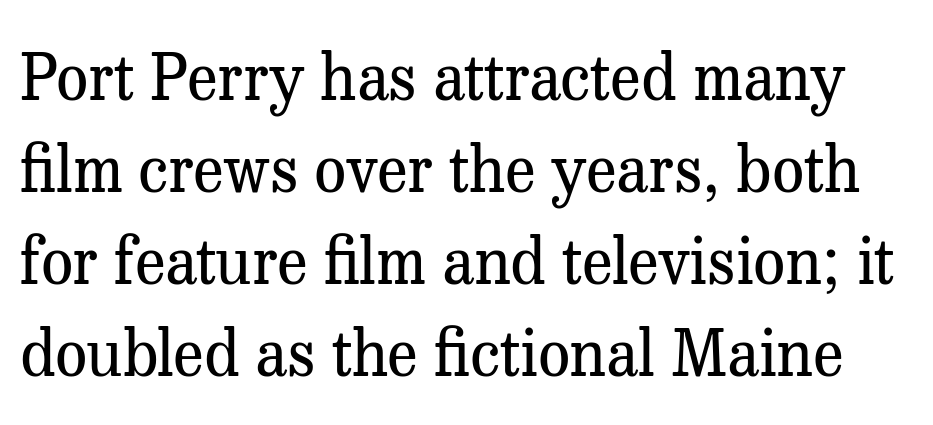
{"serif": "yes", "italic": "no", "bold": "no", "weight": "regular", "width": "normal", "stroke_contrast": "medium", "x_height": "medium", "monospaced": "no", "underline": "no", "line_spacing": "normal", "line_spacing_ratio": 1.44, "letter_spacing": "normal", "letter_spacing_em": 0.0, "glyph_px": 64}
